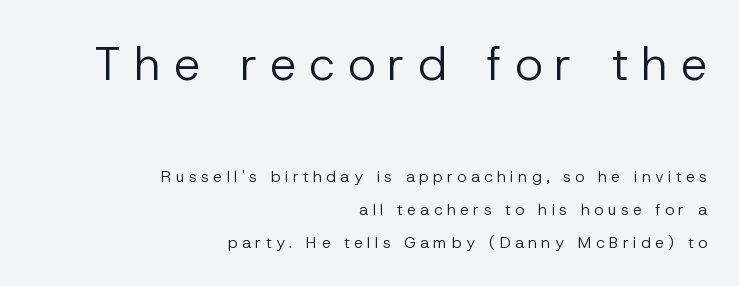
The image shows 47 px regular-weight sans-serif type, upright; set right-aligned, loose line spacing (2.04x), unusually wide letter spacing (+0.27 em), not underlined; the first (top) block is 2.94x larger; low stroke contrast and a medium x-height.
